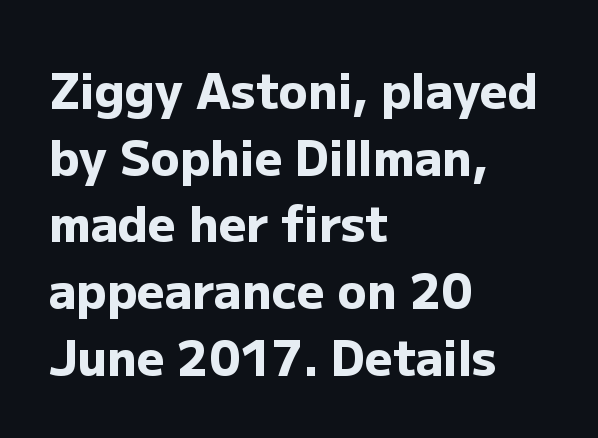
{"serif": "no", "italic": "no", "bold": "yes", "weight": "heavy", "width": "normal", "stroke_contrast": "low", "x_height": "medium", "monospaced": "no", "underline": "no", "align": "left", "line_spacing": "normal", "line_spacing_ratio": 1.39, "letter_spacing": "normal", "letter_spacing_em": 0.0, "glyph_px": 48}
